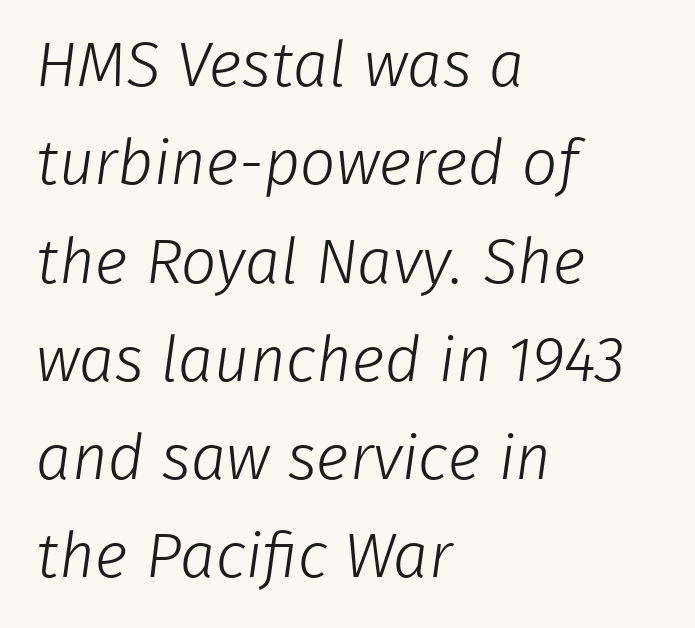
The cut favours lightness, reaching ordinary text weight at its darkest. The passage shown is not underscored anywhere. The rendering uses natural spacing where letterforms have individual widths. Typographically, this falls in the sans-serif category. Does the leading feel generous? No, just average.
